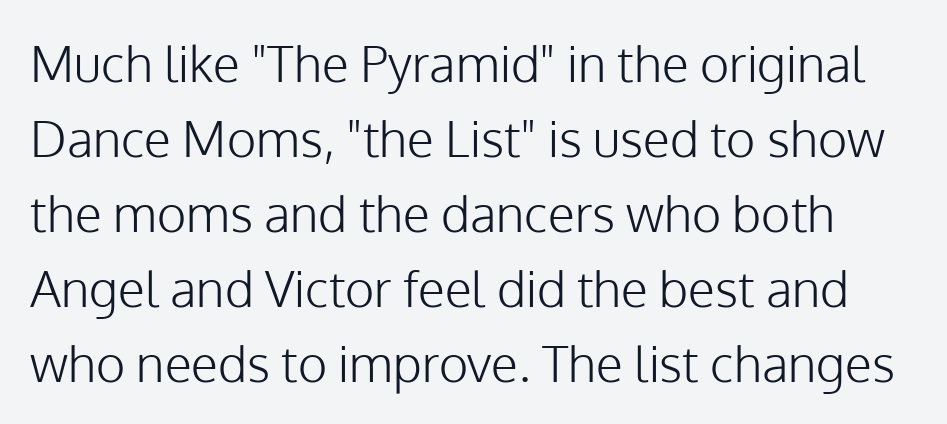
The image shows 50 px light sans-serif type, upright; set normal line spacing (1.5x), normal letter spacing, not underlined; low stroke contrast and a medium x-height.
